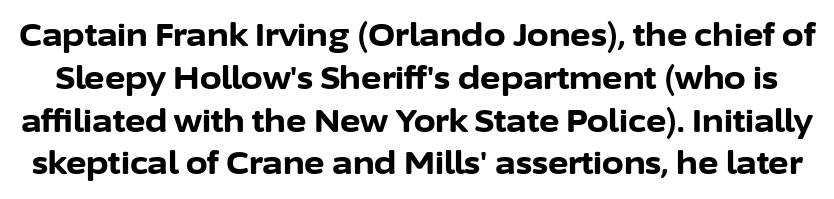
Looks like regular typesetting: each glyph gets only the width it needs. The font's upright variant was chosen for this text. The passage shown is emphatically bold. Look at the tracking — it's just the regular setting, nothing added. Quick note: underline off.
